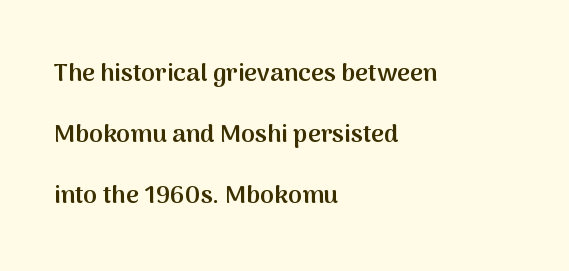
Regarding leading, the lines here are spaced well apart. Line starts are locked; line ends wander. A bare baseline throughout the passage. Does the weight exceed regular? Yes, but only to semibold.
